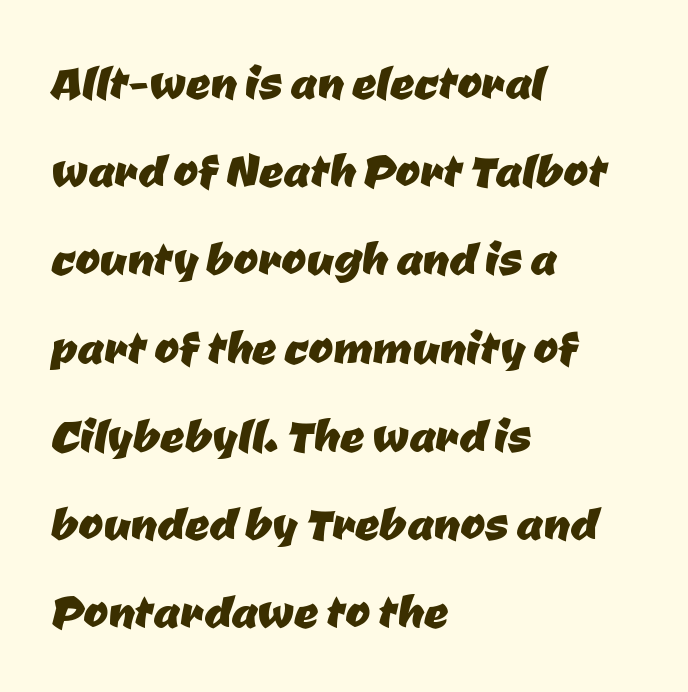
{"serif": "no", "width": "normal", "stroke_contrast": "low", "x_height": "medium", "monospaced": "no", "underline": "no", "align": "left", "line_spacing": "normal", "line_spacing_ratio": 1.47, "letter_spacing": "normal", "letter_spacing_em": 0.0, "glyph_px": 60}
